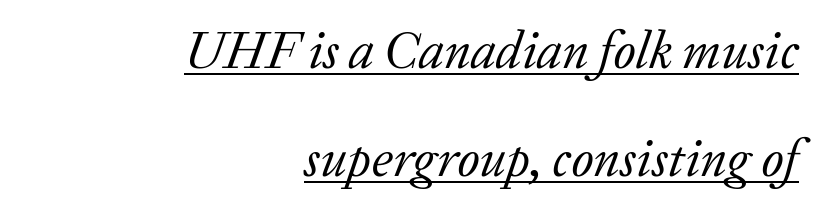
The whole block is typeset with a tilt. You can tell from the footed stems that serif type was used. You can see a thin bar hugging the bottom of the glyphs. The rendering uses natural spacing where letterforms have individual widths. The rendering uses a large line-height, opening up the rows. Words appear dense and cohesive because spacing is normal.
